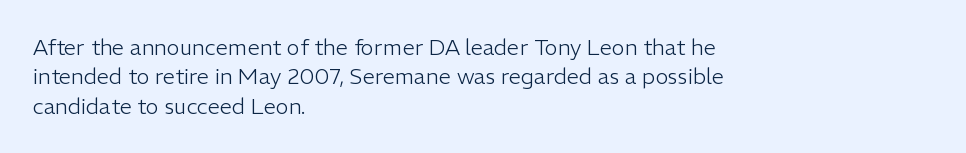
The image shows 22 px text type, upright; set left-aligned, normal line spacing (1.34x), normal letter spacing, not underlined.
